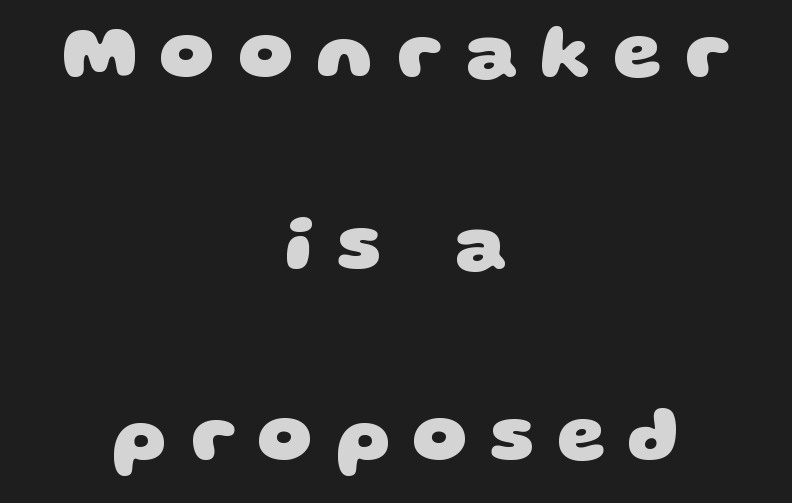
The image shows 77 px heavy, wide sans-serif type; set centered, loose line spacing (2.49x), unusually wide letter spacing (+0.29 em), not underlined; low stroke contrast and a large x-height.
